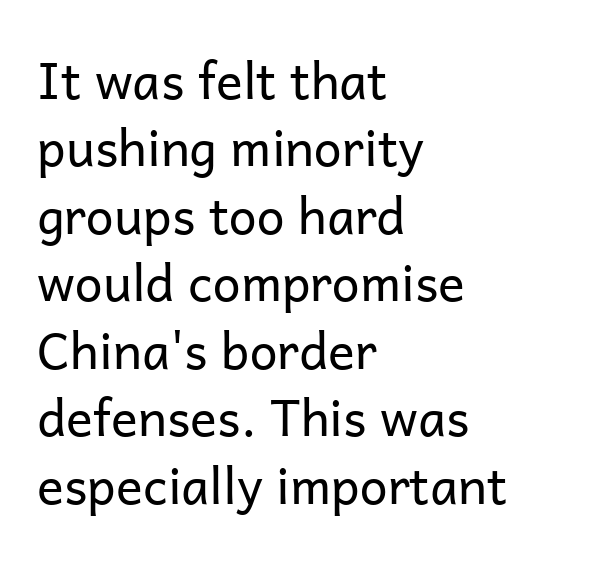
The image shows 50 px regular-weight sans-serif type, upright; set left-aligned, normal line spacing (1.35x), normal letter spacing, not underlined; low stroke contrast and a medium x-height.
